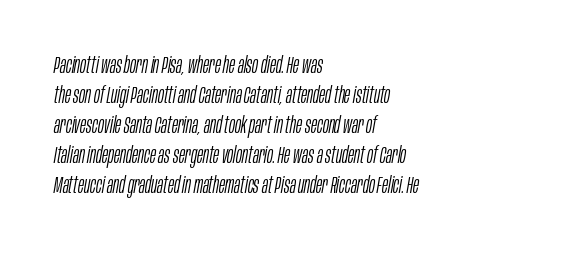
Slanted lettering throughout. The string is rendered with underlining switched off. Tracking here is standard; glyphs follow each other at the usual distance. The typesetting does not lean heavy: it is not bold.
